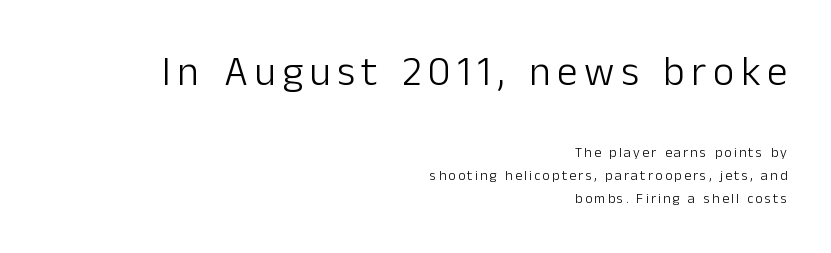
{"serif": "no", "italic": "no", "bold": "no", "weight": "light", "width": "normal", "stroke_contrast": "low", "x_height": "medium", "monospaced": "no", "underline": "no", "align": "right", "line_spacing": "normal", "line_spacing_ratio": 1.62, "larger_block": "first", "size_ratio": 2.93, "glyph_px": 41}
